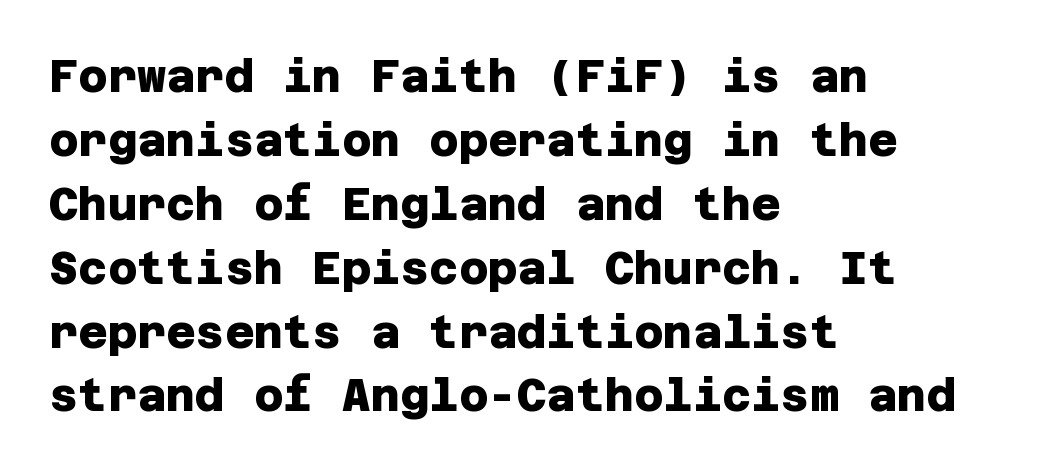
Q: Is the text bold? A: Yes.
Q: Is the typeface a serif or a sans-serif typeface? A: Sans-serif.
Q: Is the text underlined? A: No.
Q: How is the paragraph aligned? A: Left-aligned.
Q: Is the spacing between letters normal or unusually wide? A: Normal.
Q: Is the spacing between lines tight, normal or loose? A: Normal.
Q: Width (condensed, normal, or wide)? A: Normal.
Q: Stroke contrast? A: Low.
Q: x-height? A: Large.
